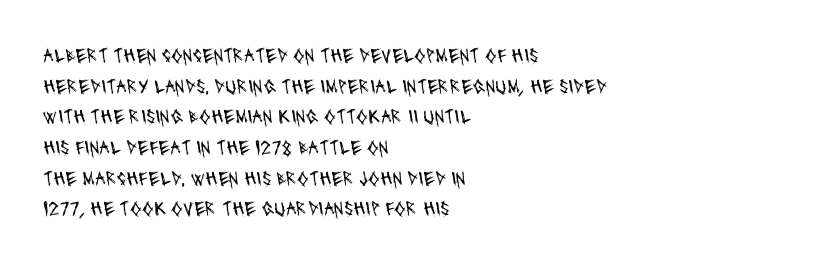
Is this a heavy cut? Hardly; it is regular or lighter. Type without underlining. Evenly set lines give the paragraph a standard silhouette. In CSS terms this would be text-align: left.
